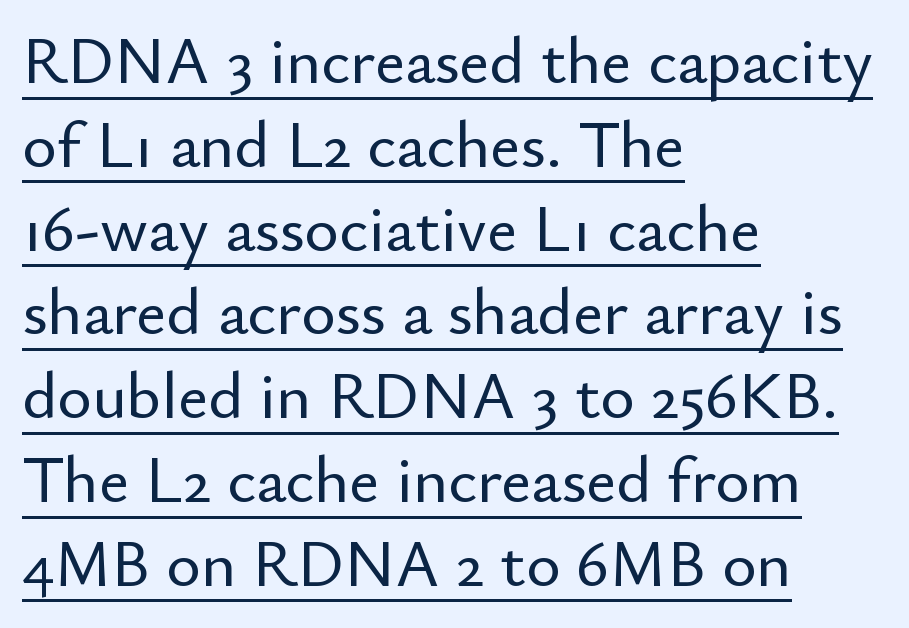
{"serif": "no", "italic": "no", "width": "normal", "stroke_contrast": "low", "x_height": "small", "monospaced": "no", "underline": "yes", "align": "left", "line_spacing": "normal", "line_spacing_ratio": 1.27, "letter_spacing": "normal", "letter_spacing_em": 0.0, "glyph_px": 66}
